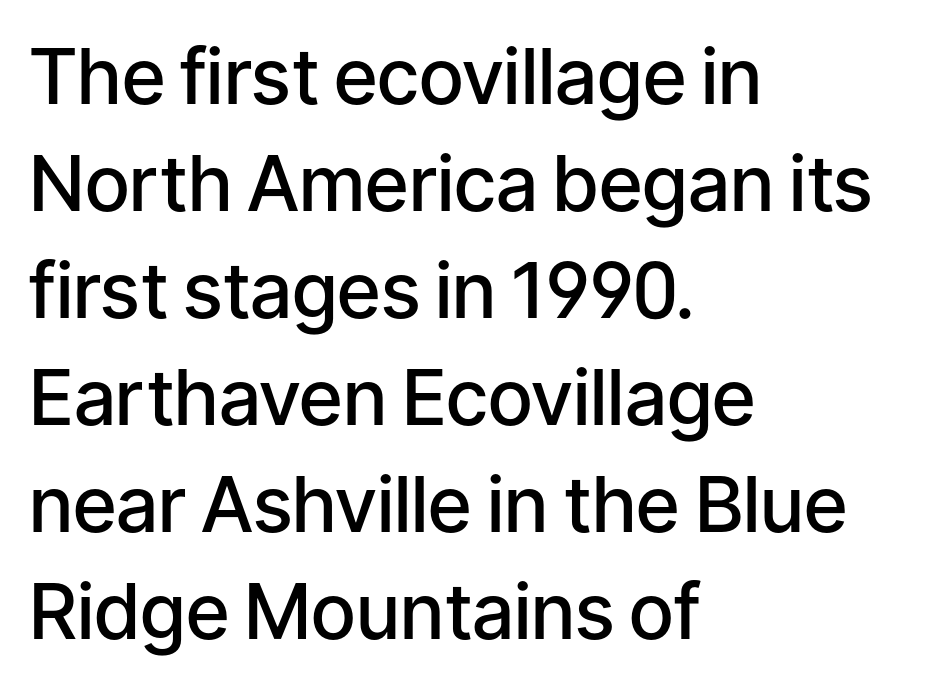
The image shows 77 px semibold sans-serif type, upright; set left-aligned, normal line spacing (1.39x), normal letter spacing, not underlined; low stroke contrast and a medium x-height.
